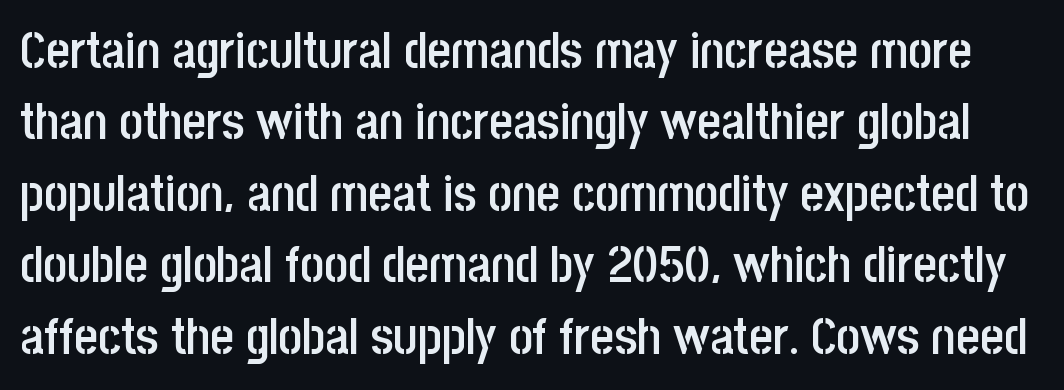
The image shows 51 px semibold, condensed sans-serif type, upright; set normal line spacing (1.4x), normal letter spacing, not underlined; low stroke contrast and a large x-height.
